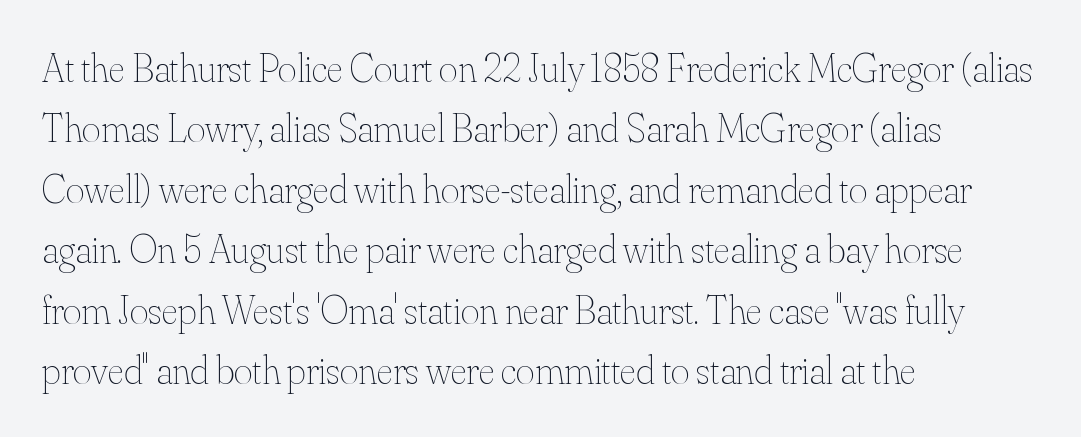
{"italic": "no", "bold": "no", "weight": "thin", "width": "normal", "stroke_contrast": "medium", "x_height": "small", "monospaced": "no", "underline": "no", "align": "left", "line_spacing": "normal", "line_spacing_ratio": 1.51, "letter_spacing": "normal", "letter_spacing_em": 0.0, "glyph_px": 40}
